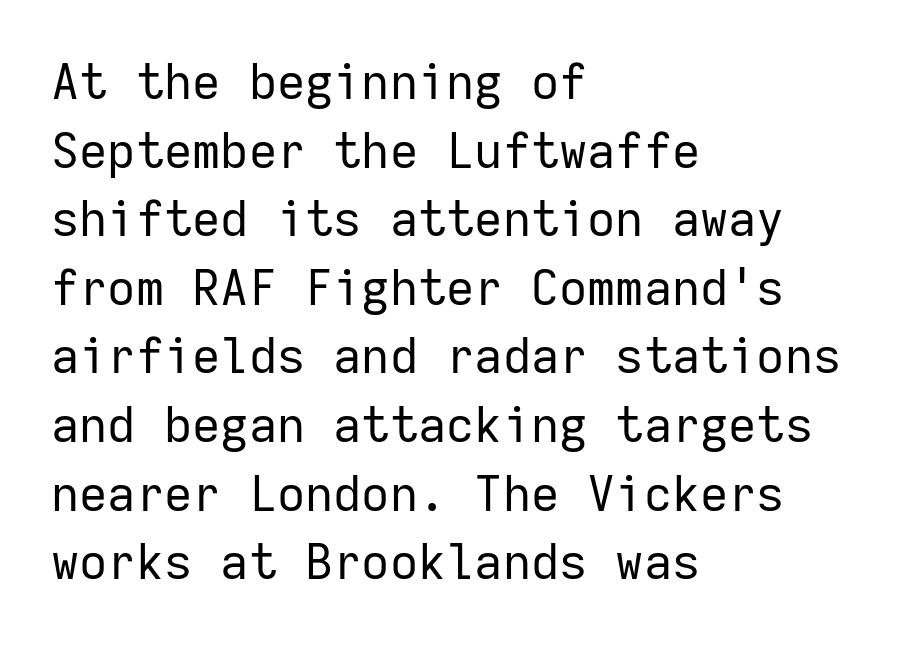
Is this a fixed-width face? Yes — each glyph sits in an identical cell. Caption: multi-line text, flush left, ragged right. Horizontal bands of white between lines are of average thickness. The font sits on the lighter half of the weight spectrum, regular included. The lettering stays uniformly vertical, giving the passage a roman look. You could call the tracking neutral — neither tight nor loose.
